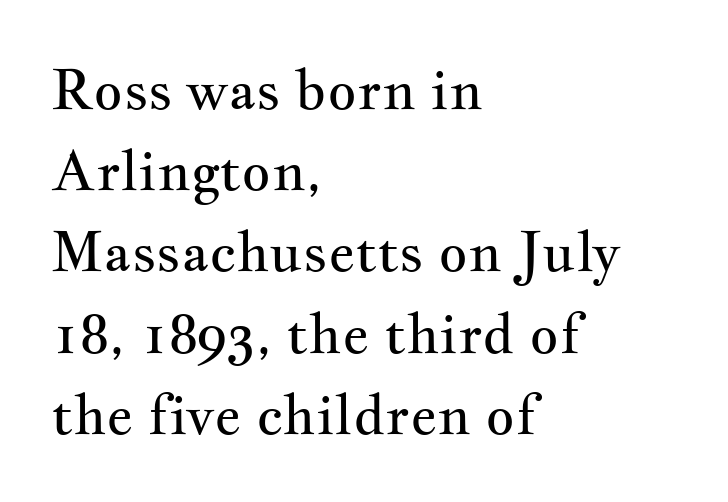
The string is rendered with underlining switched off. The rendering uses natural spacing where letterforms have individual widths. The horizontal fit of the characters is conventional and even. The font's upright variant was chosen for this text. This rendering uses left alignment, leaving the right contour irregular. Vertically, the passage feels balanced, rows spaced as you'd expect.
